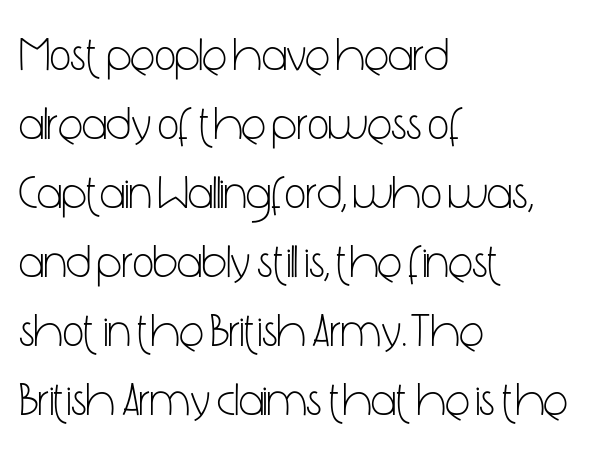
{"serif": "no", "italic": "no", "bold": "no", "weight": "light", "width": "condensed", "stroke_contrast": "low", "x_height": "medium", "monospaced": "no", "underline": "no", "align": "left", "line_spacing": "normal", "line_spacing_ratio": 1.5, "letter_spacing": "normal", "letter_spacing_em": 0.0, "glyph_px": 46}
